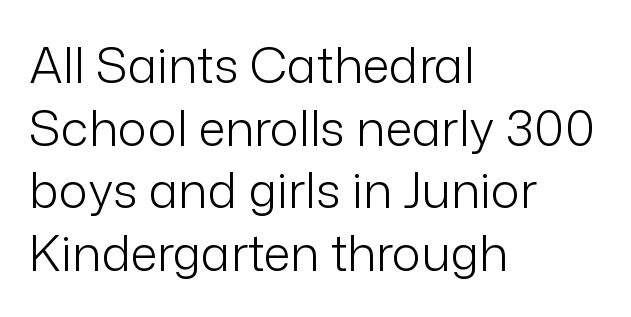
The image shows 49 px light sans-serif type, upright; set left-aligned, normal line spacing (1.28x), normal letter spacing, not underlined; low stroke contrast and a medium x-height.
